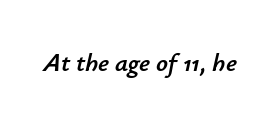
Q: Is the text italic (slanted)? A: Yes, it leans right by about 12 degrees.
Q: Is the text underlined? A: No.
Q: Is the spacing between letters normal or unusually wide? A: Normal.
